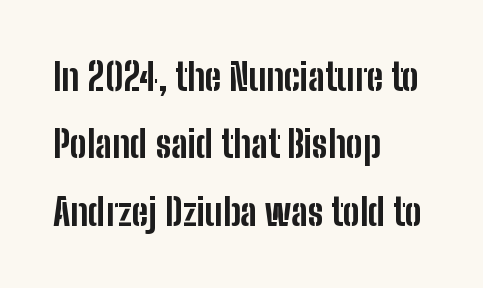
The image shows 38 px bold, condensed sans-serif type, upright; set left-aligned, line spacing 1.77x, normal letter spacing, not underlined; low stroke contrast and a medium x-height.
